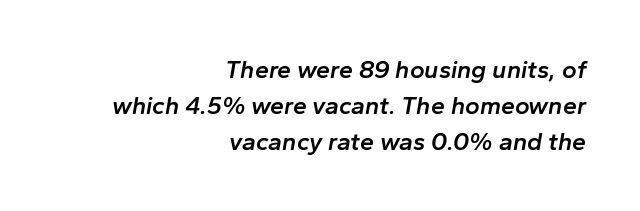
The image shows 25 px text type, italic (leaning right); set right-aligned, normal line spacing (1.44x), normal letter spacing, not underlined.
